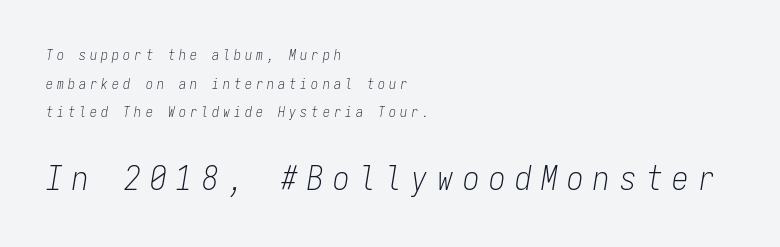
The image shows 33 px light, condensed type, italic (leaning right), monospaced; set left-aligned, loose line spacing (2.04x), unusually wide letter spacing (+0.29 em), not underlined; the second (bottom) block is 2.36x larger; low stroke contrast and a medium x-height.
